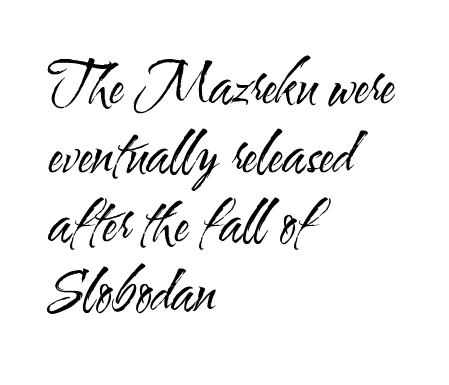
{"serif": "no", "bold": "no", "weight": "regular", "width": "condensed", "stroke_contrast": "medium", "x_height": "small", "monospaced": "no", "underline": "no", "align": "left", "line_spacing_ratio": 1.23, "letter_spacing": "normal", "letter_spacing_em": 0.0, "glyph_px": 56}
